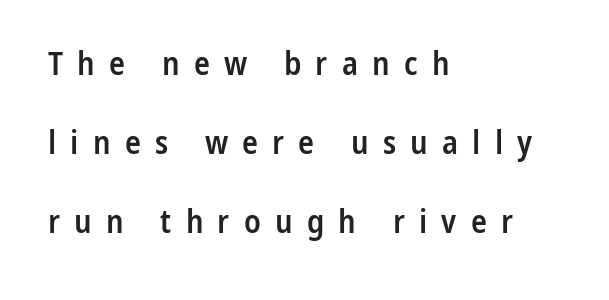
The image shows 33 px semibold, condensed sans-serif type, upright; set left-aligned, loose line spacing (2.4x), unusually wide letter spacing (+0.43 em), not underlined; low stroke contrast and a medium x-height.
